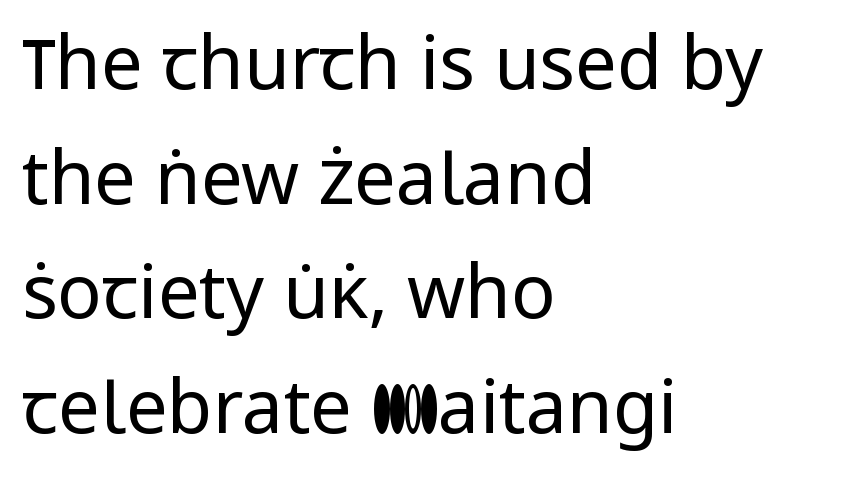
{"serif": "no", "italic": "no", "bold": "no", "weight": "regular", "width": "normal", "stroke_contrast": "low", "x_height": "medium", "monospaced": "no", "underline": "no", "align": "left", "line_spacing": "normal", "line_spacing_ratio": 1.55, "letter_spacing": "normal", "letter_spacing_em": 0.0, "glyph_px": 74}
